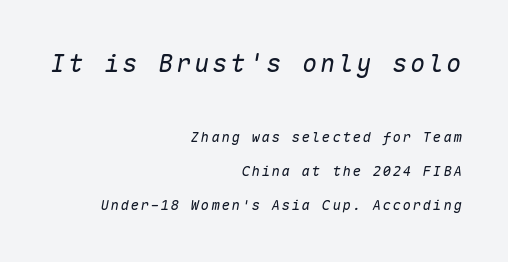
The image shows 25 px text type, italic (leaning right); set right-aligned, loose line spacing (2.44x), not underlined; the first (top) block is 1.79x larger.
